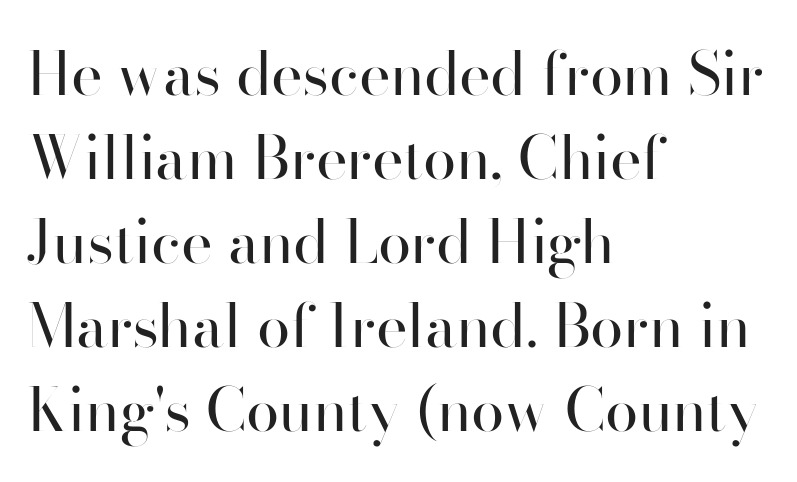
Each row of text sits above clean, open space. The specimen reads as upright at a glance. Caption: multi-line text, flush left, ragged right. Is this a fixed-width face? No — the glyphs have proportional, varying widths. Between one letter and the next there's only the usual sliver of space.
